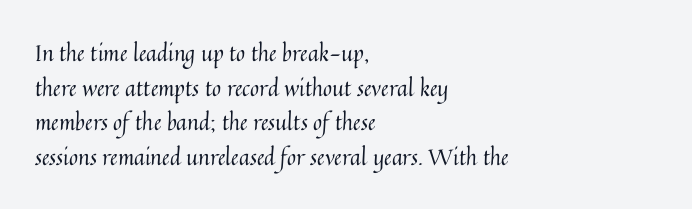
The image shows 22 px text type; set left-aligned, normal line spacing (1.57x), normal letter spacing, not underlined.
